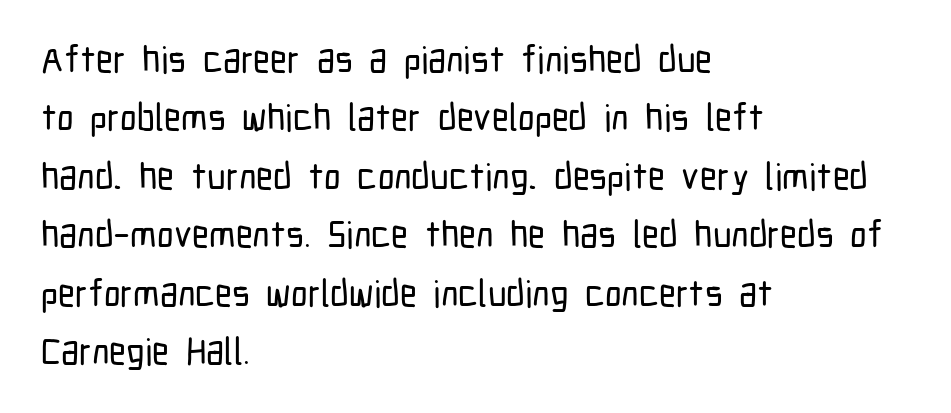
{"serif": "no", "italic": "no", "width": "condensed", "stroke_contrast": "low", "x_height": "medium", "monospaced": "no", "underline": "no", "align": "left", "line_spacing": "normal", "line_spacing_ratio": 1.58, "letter_spacing": "normal", "letter_spacing_em": 0.0, "glyph_px": 37}
